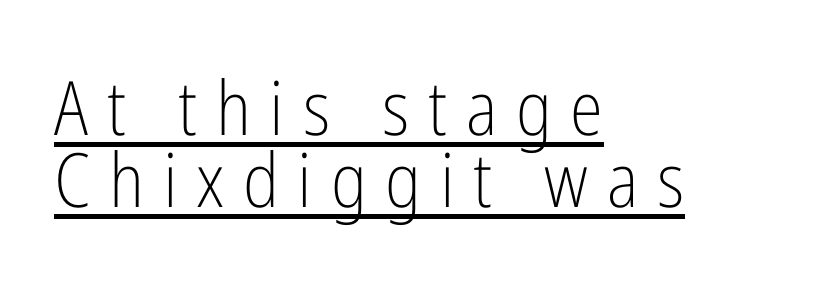
Q: Is the text bold? A: No.
Q: Is the text italic (slanted)? A: No, it is upright.
Q: Is the typeface a serif or a sans-serif typeface? A: Sans-serif.
Q: Is the text underlined? A: Yes.
Q: How is the paragraph aligned? A: Left-aligned.
Q: Is the spacing between letters normal or unusually wide? A: Unusually wide.
Q: Is the spacing between lines tight, normal or loose? A: Tight.
Q: Width (condensed, normal, or wide)? A: Condensed.
Q: Stroke contrast? A: Low.
Q: x-height? A: Medium.
Q: Monospaced? A: No.
